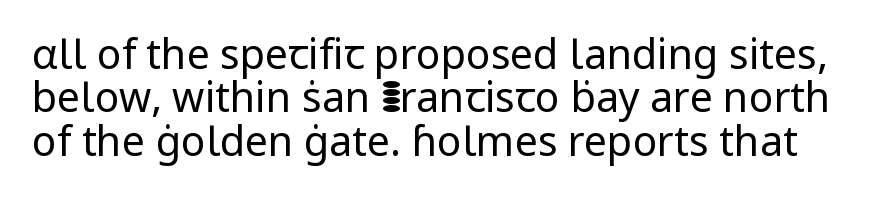
Q: Is the text bold? A: No.
Q: Is the text italic (slanted)? A: No, it is upright.
Q: Is the typeface a serif or a sans-serif typeface? A: Sans-serif.
Q: Is the text underlined? A: No.
Q: Is the spacing between letters normal or unusually wide? A: Normal.
Q: Is the spacing between lines tight, normal or loose? A: Tight.
Q: Width (condensed, normal, or wide)? A: Normal.
Q: Stroke contrast? A: Low.
Q: x-height? A: Medium.
Q: Monospaced? A: No.
